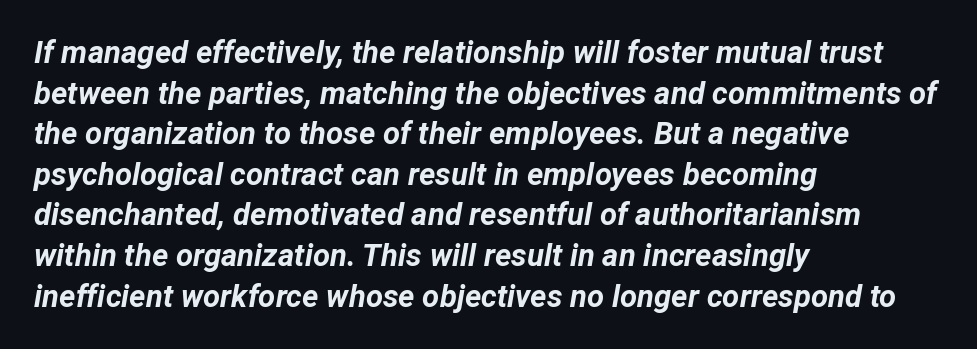
Quick note: interline space is typical. The letters are bold, with thick, heavy strokes. Descender tails drop into unmarked territory. The rag falls on the right side of this text block. This sample has the flowing, uneven cadence of proportional lettering.
